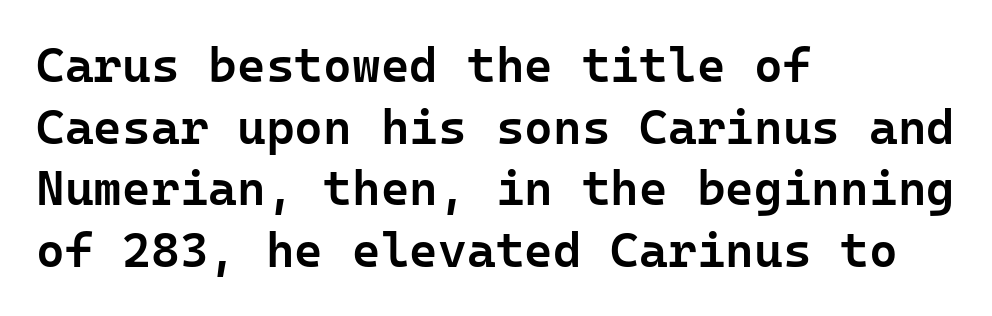
{"serif": "no", "italic": "no", "bold": "semi", "weight": "semibold", "width": "normal", "stroke_contrast": "low", "x_height": "medium", "underline": "no", "align": "left", "line_spacing": "normal", "line_spacing_ratio": 1.26, "letter_spacing": "normal", "letter_spacing_em": 0.0, "glyph_px": 49}
